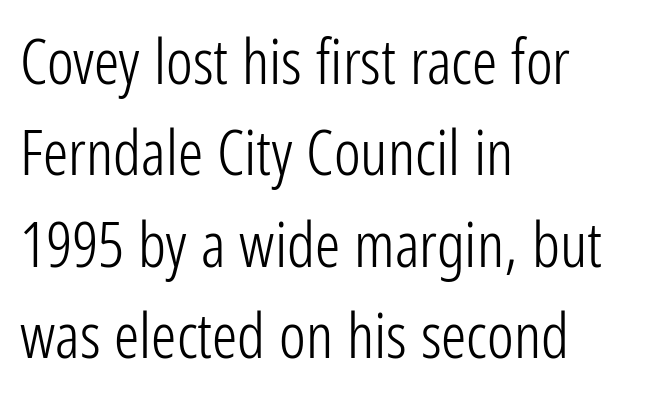
A normal amount of white space separates one row of letters from the next. A typesetter would call this zero additional tracking. Nothing heavy about these letters — not bold at all. Each row of text sits above clean, open space. Note: no serifs on the glyphs.
